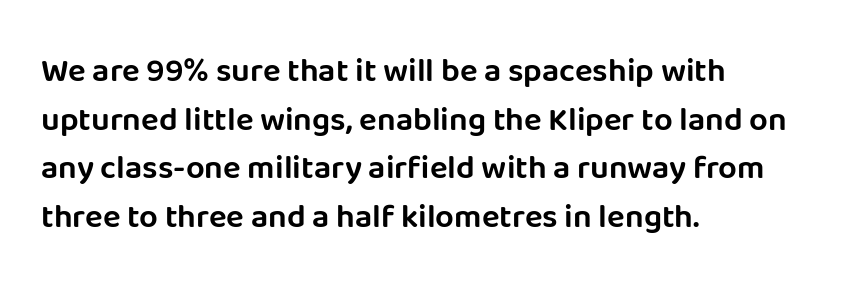
Anything drawn beneath the words? Only blank space. Varying glyph widths throughout — classic text-font behaviour. The rendering anchors every line to the left-hand side. Italic? Not at all — the glyphs are vertical. The type family on display is of the sans-serif kind.
